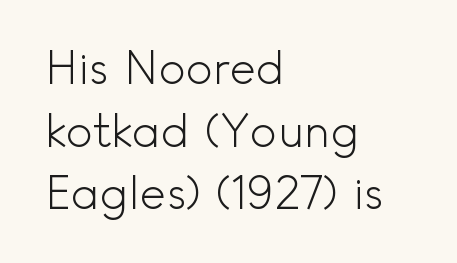
Q: Is the text bold? A: No.
Q: Is the text italic (slanted)? A: No, it is upright.
Q: Is the typeface a serif or a sans-serif typeface? A: Sans-serif.
Q: Is the text underlined? A: No.
Q: How is the paragraph aligned? A: Left-aligned.
Q: Is the spacing between letters normal or unusually wide? A: Normal.
Q: Is the spacing between lines tight, normal or loose? A: Normal.
Q: Width (condensed, normal, or wide)? A: Normal.
Q: x-height? A: Small.
Q: Monospaced? A: No.
